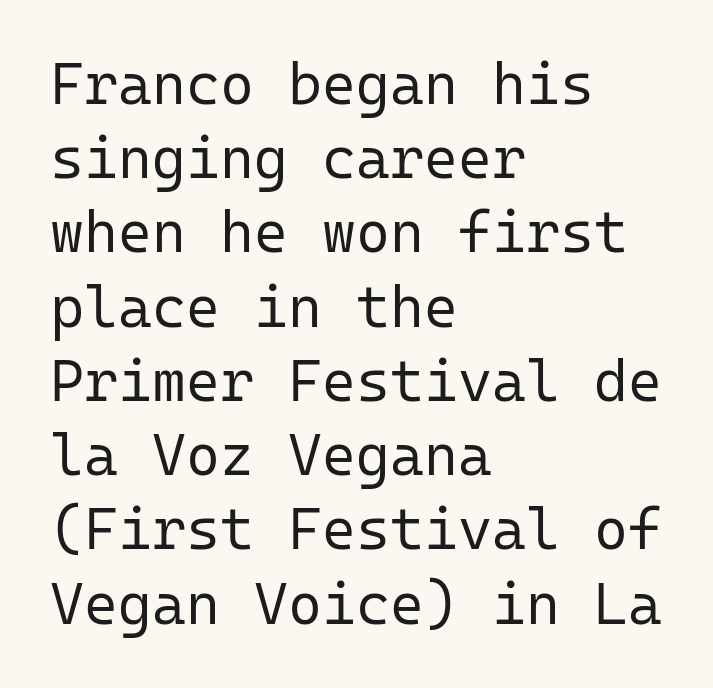
The ragged edge is on the right, which tells us the setting is flush left. Note the uniform advance width — an 'i' takes as much space as an 'm'. Type without underlining. Default kerning and tracking; the words read as compact shapes. The letters stand upright; this is a roman face. The line-height multiplier appears to be the usual default.
